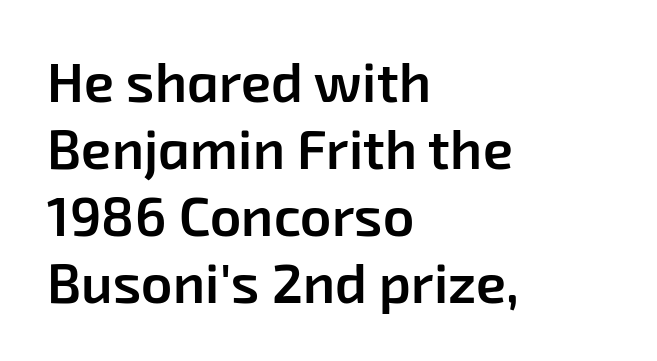
Plain, unruled lines of type. Think of a printed novel: that variable character pitch is what you see here. No extra tracking has been applied to these lines. You can tell from the bare stems that sans-serif type was used. Short and long lines alike share a common starting point at left.
